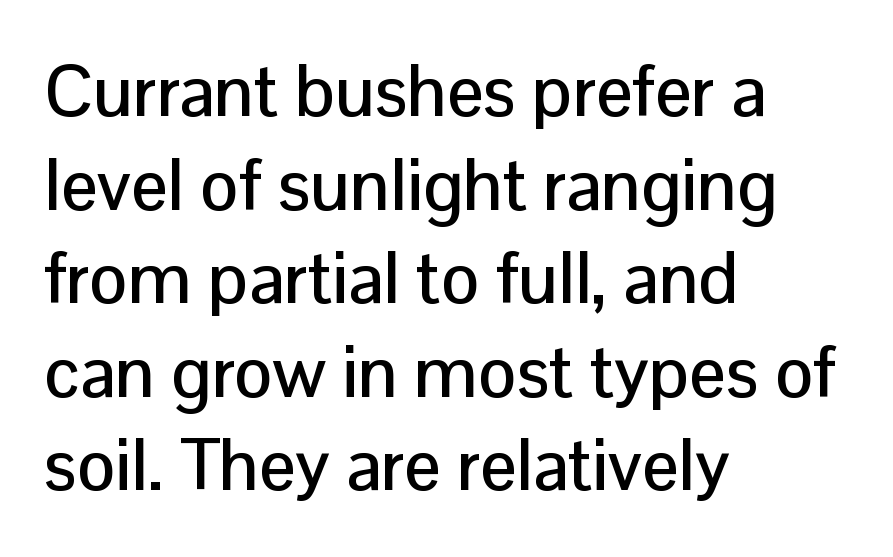
{"serif": "no", "italic": "no", "width": "normal", "stroke_contrast": "low", "x_height": "medium", "monospaced": "no", "underline": "no", "align": "left", "line_spacing": "normal", "line_spacing_ratio": 1.3, "letter_spacing": "normal", "letter_spacing_em": 0.0, "glyph_px": 72}
